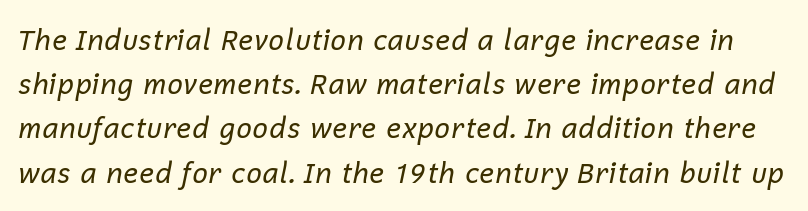
{"italic": "yes", "lean": "right", "slant_degrees": 12, "bold": "no", "weight": "regular", "width": "normal", "stroke_contrast": "low", "x_height": "medium", "monospaced": "no", "underline": "no", "line_spacing": "normal", "line_spacing_ratio": 1.58, "letter_spacing": "normal", "letter_spacing_em": 0.0, "glyph_px": 28}
